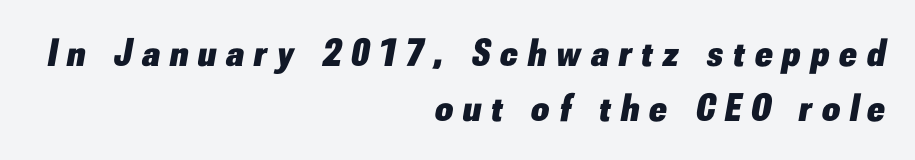
Is the block centered? No — it sits flush against the right margin. Interline gaps are of average width in this sample. These lines carry a lot of weight — the face is fully bold. Has an underline been added? It has not.
